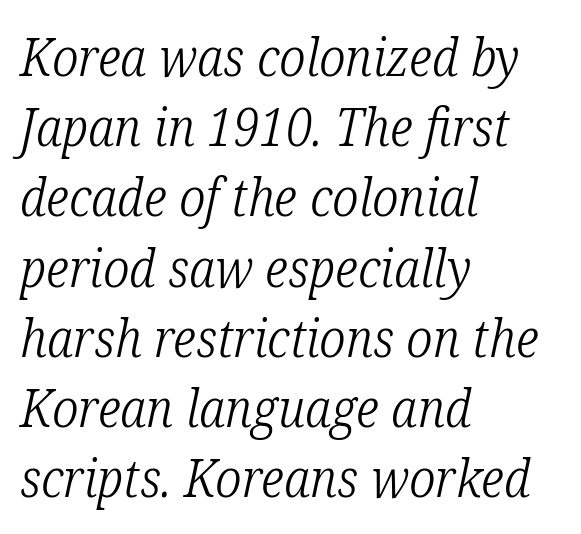
Q: Is the text bold? A: No.
Q: Is the text italic (slanted)? A: Yes, it leans right by about 12 degrees.
Q: Is the typeface a serif or a sans-serif typeface? A: Serif.
Q: Is the text underlined? A: No.
Q: How is the paragraph aligned? A: Left-aligned.
Q: Is the spacing between letters normal or unusually wide? A: Normal.
Q: Is the spacing between lines tight, normal or loose? A: Normal.
Q: Width (condensed, normal, or wide)? A: Condensed.
Q: Stroke contrast? A: Low.
Q: x-height? A: Medium.
Q: Monospaced? A: No.
